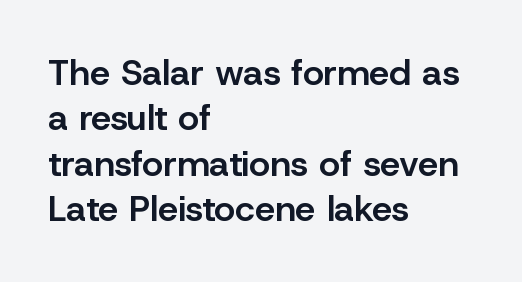
This sample uses an upright cut, with every glyph sitting square on the baseline. Compared with an ordinary text face, these strokes are moderately heavier — a semibold. These lines keep a tight, regular rhythm from letter to letter. Serif or sans? Sans — the stroke terminals are bare. Honestly, the row spacing looks completely unremarkable. All the whitespace from short lines collects on the right.
